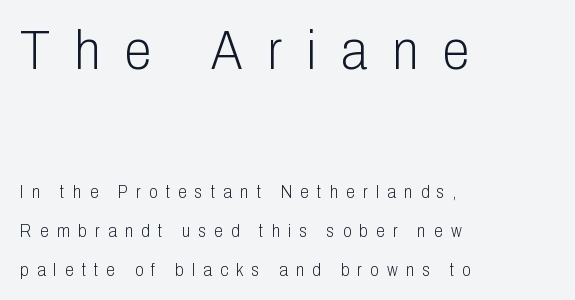
Q: Is the text bold? A: No.
Q: Is the text italic (slanted)? A: No, it is upright.
Q: Is the typeface a serif or a sans-serif typeface? A: Sans-serif.
Q: Is the text underlined? A: No.
Q: How is the paragraph aligned? A: Left-aligned.
Q: Is the spacing between letters normal or unusually wide? A: Unusually wide.
Q: Is the spacing between lines tight, normal or loose? A: Loose.
Q: Which block of text is set in a larger size, the first (top) or the second (bottom)? A: The first (top) one.
Q: Width (condensed, normal, or wide)? A: Condensed.
Q: Stroke contrast? A: Low.
Q: x-height? A: Medium.
Q: Monospaced? A: No.
